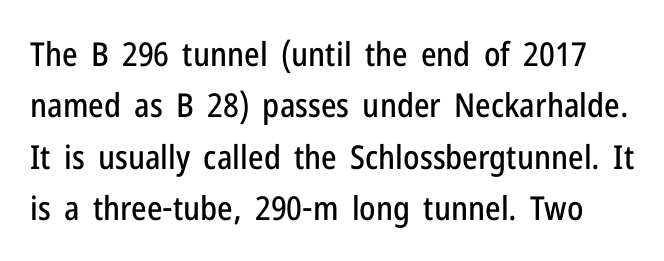
Q: Is the text italic (slanted)? A: No, it is upright.
Q: Is the typeface a serif or a sans-serif typeface? A: Sans-serif.
Q: Is the text underlined? A: No.
Q: Is the spacing between letters normal or unusually wide? A: Normal.
Q: Is the spacing between lines tight, normal or loose? A: Normal.
Q: Width (condensed, normal, or wide)? A: Condensed.
Q: Stroke contrast? A: Low.
Q: x-height? A: Medium.
Q: Monospaced? A: No.
